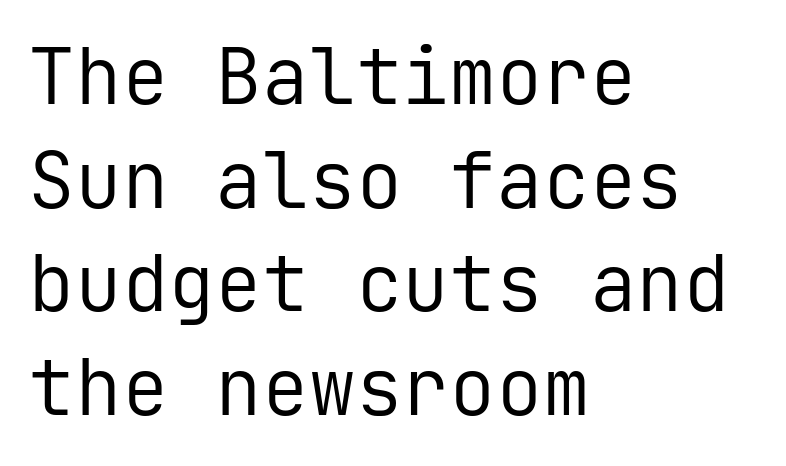
{"serif": "no", "italic": "no", "bold": "no", "weight": "regular", "width": "normal", "stroke_contrast": "low", "x_height": "medium", "monospaced": "yes", "underline": "no", "align": "left", "line_spacing": "normal", "line_spacing_ratio": 1.33, "letter_spacing": "normal", "letter_spacing_em": 0.0, "glyph_px": 78}
